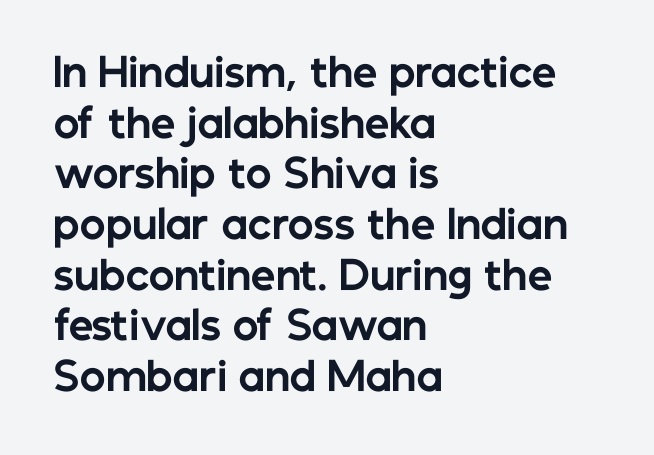
Q: Is the text bold? A: Yes.
Q: Is the text italic (slanted)? A: No, it is upright.
Q: Is the typeface a serif or a sans-serif typeface? A: Sans-serif.
Q: Is the text underlined? A: No.
Q: How is the paragraph aligned? A: Left-aligned.
Q: Is the spacing between letters normal or unusually wide? A: Normal.
Q: Is the spacing between lines tight, normal or loose? A: Normal.
Q: Width (condensed, normal, or wide)? A: Normal.
Q: Stroke contrast? A: Low.
Q: x-height? A: Medium.
Q: Monospaced? A: No.
